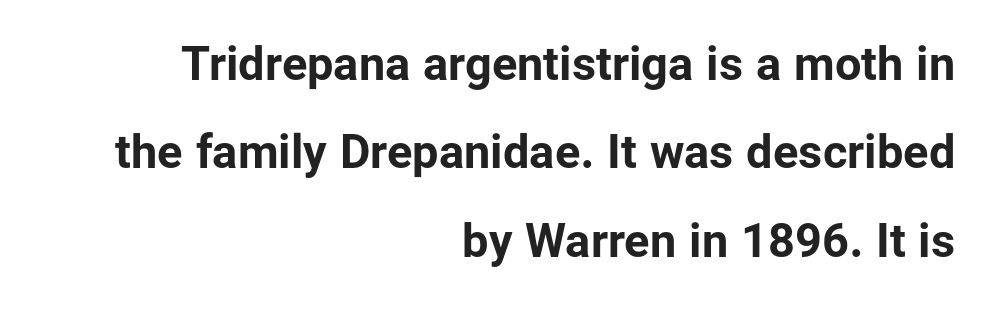
A typesetter would call this proportional, since set widths differ per character. Check the space under the baseline: it is left empty. Vertical strokes here are truly vertical. One-word summary of the alignment: right.
